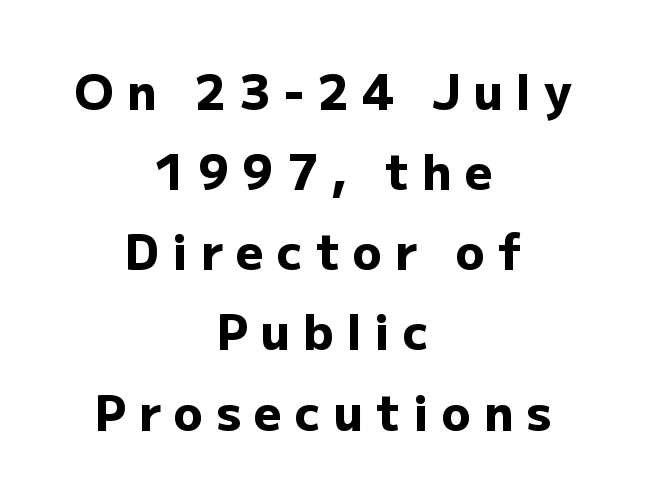
{"serif": "no", "italic": "no", "bold": "yes", "weight": "heavy", "width": "normal", "stroke_contrast": "low", "x_height": "medium", "monospaced": "no", "underline": "no", "align": "center", "line_spacing": "normal", "line_spacing_ratio": 1.67, "letter_spacing": "wide", "letter_spacing_em": 0.27, "glyph_px": 48}
